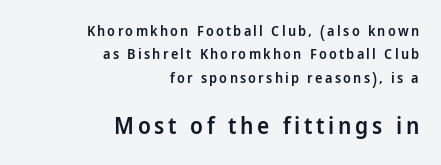
Q: Is the text bold? A: Semi-bold.
Q: Is the text italic (slanted)? A: No, it is upright.
Q: Is the text underlined? A: No.
Q: How is the paragraph aligned? A: Right-aligned.
Q: Is the spacing between lines tight, normal or loose? A: Normal.
Q: Which block of text is set in a larger size, the first (top) or the second (bottom)? A: The second (bottom) one.
